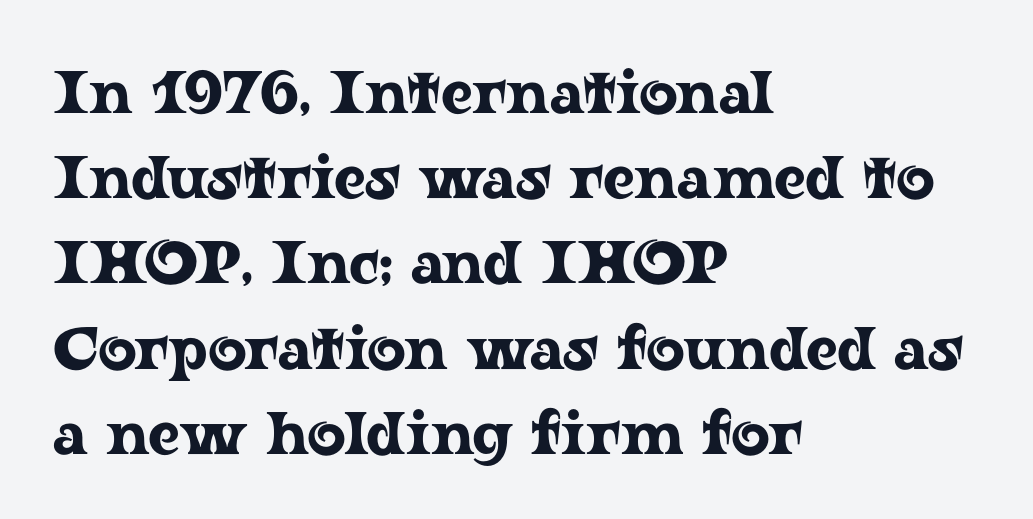
The image shows 60 px wide serif type, upright; set left-aligned, normal line spacing (1.42x), normal letter spacing, not underlined; low stroke contrast and a medium x-height.
